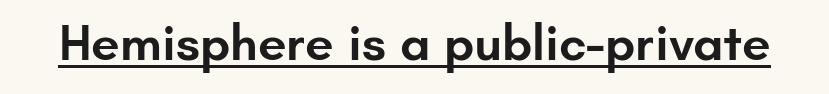
The image shows 51 px semibold sans-serif type, upright; set normal letter spacing, underlined; low stroke contrast and a small x-height.
